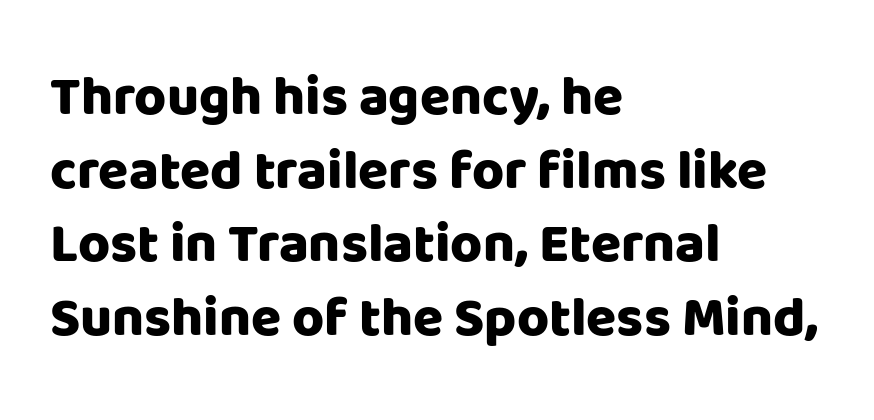
Q: Is the text bold? A: Yes.
Q: Is the text italic (slanted)? A: No, it is upright.
Q: Is the typeface a serif or a sans-serif typeface? A: Sans-serif.
Q: Is the text underlined? A: No.
Q: How is the paragraph aligned? A: Left-aligned.
Q: Is the spacing between letters normal or unusually wide? A: Normal.
Q: Is the spacing between lines tight, normal or loose? A: Normal.
Q: Width (condensed, normal, or wide)? A: Normal.
Q: Stroke contrast? A: Low.
Q: x-height? A: Large.
Q: Monospaced? A: No.
